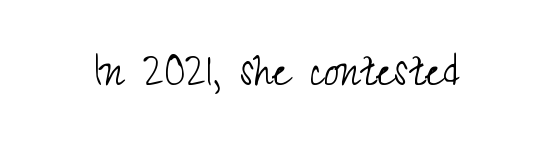
{"serif": "no", "italic": "no", "bold": "no", "weight": "light", "width": "condensed", "stroke_contrast": "medium", "x_height": "small", "monospaced": "no", "underline": "no", "letter_spacing": "normal", "letter_spacing_em": 0.0, "glyph_px": 54}
